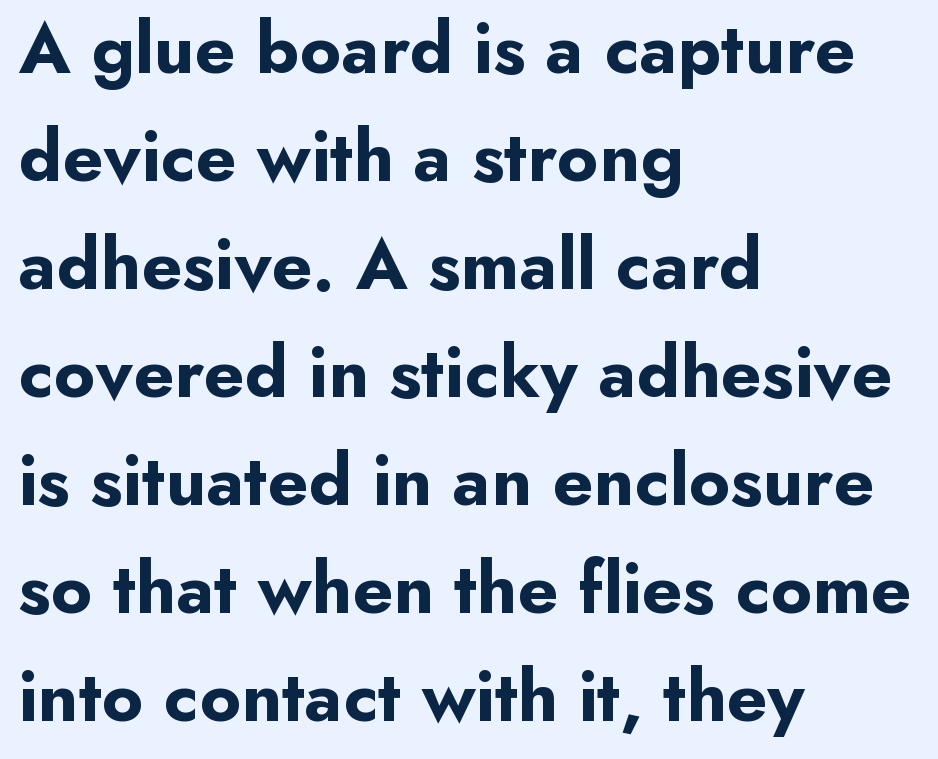
{"serif": "no", "italic": "no", "bold": "yes", "weight": "bold", "width": "normal", "stroke_contrast": "low", "x_height": "small", "monospaced": "no", "underline": "no", "align": "left", "line_spacing": "normal", "line_spacing_ratio": 1.48, "letter_spacing": "normal", "letter_spacing_em": 0.0, "glyph_px": 73}
